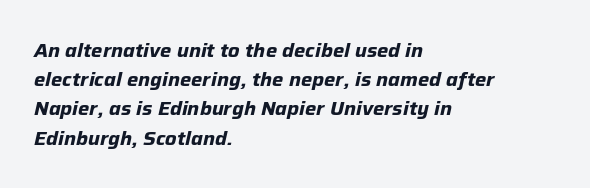
Q: Is the text bold? A: Yes.
Q: Is the text italic (slanted)? A: Yes, it leans right by about 12 degrees.
Q: Is the text underlined? A: No.
Q: How is the paragraph aligned? A: Left-aligned.
Q: Is the spacing between letters normal or unusually wide? A: Normal.
Q: Is the spacing between lines tight, normal or loose? A: Normal.
